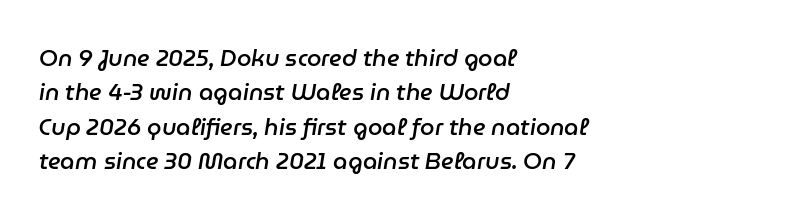
How are the letters spaced? Ordinarily, with no added tracking. Italic: yes, the glyphs are oblique. One glance says typical: line gaps are just what's usual. Weight check: semibold — heavier than regular, not quite bold. All the whitespace from short lines collects on the right. The glyphs are unaccompanied by any horizontal stroke below them.
